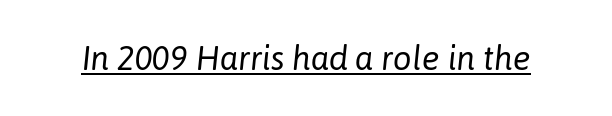
Q: Is the text bold? A: No.
Q: Is the text italic (slanted)? A: Yes, it leans right by about 6 degrees.
Q: Is the text underlined? A: Yes.
Q: Is the spacing between letters normal or unusually wide? A: Normal.
Q: Width (condensed, normal, or wide)? A: Normal.
Q: Stroke contrast? A: Low.
Q: x-height? A: Medium.
Q: Monospaced? A: No.
